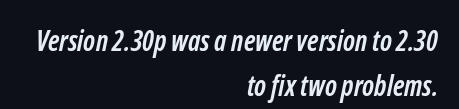
These lines carry a lot of weight — the face is fully bold. Leftover space on each line is placed entirely before the opening word. The type is set solid horizontally, with unmodified tracking. Only glyphs here, with clear space below each row. Rows of type keep a routine distance in the vertical direction.
